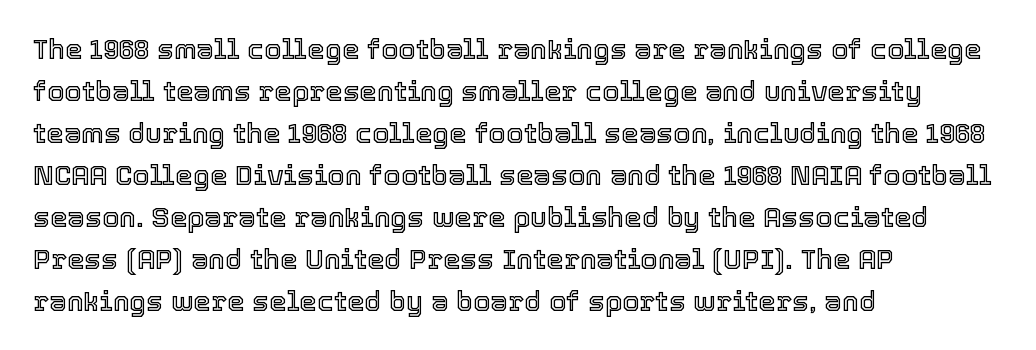
Q: Is the text italic (slanted)? A: No, it is upright.
Q: Is the text underlined? A: No.
Q: How is the paragraph aligned? A: Left-aligned.
Q: Is the spacing between letters normal or unusually wide? A: Normal.
Q: Is the spacing between lines tight, normal or loose? A: Normal.
Q: Width (condensed, normal, or wide)? A: Normal.
Q: x-height? A: Medium.
Q: Monospaced? A: No.
